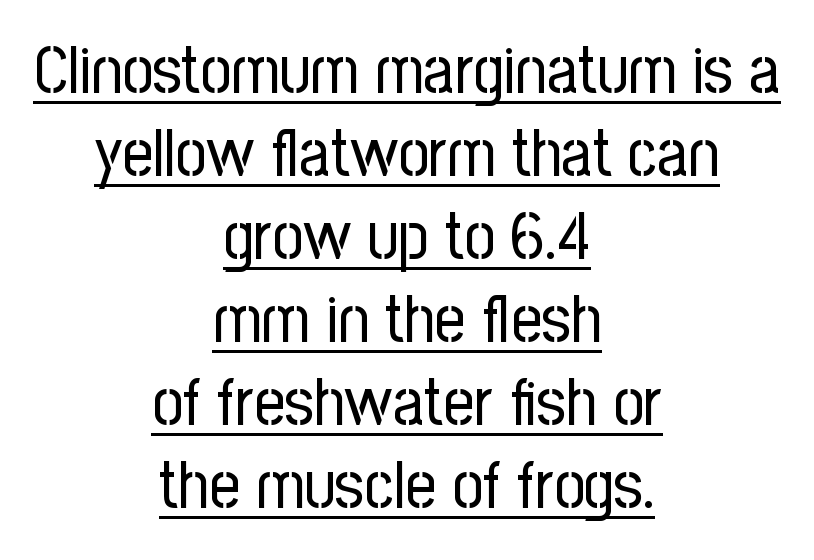
What decoration does the sample have? An underline. Where is the straight margin? There isn't one; the lines are centered. Nope, no serifs anywhere on these letters. These lines are rendered in a variable-pitch font.
